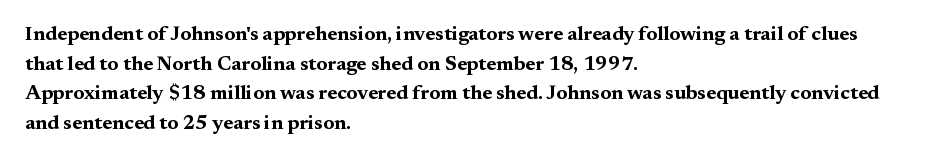
{"italic": "no", "bold": "yes", "underline": "no", "align": "left", "line_spacing": "normal", "line_spacing_ratio": 1.48, "letter_spacing": "normal", "letter_spacing_em": 0.0, "glyph_px": 20}
